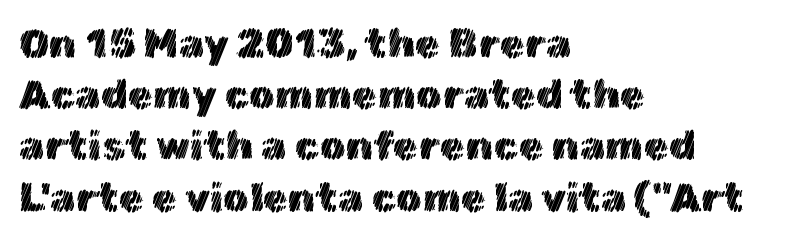
The lines in this sample share a left origin and differ only in where they stop. A roman cut, with each character standing at attention. Is the letter spacing exaggerated? No — it looks like the ordinary default. Successive baselines arrive at the customary interval. A typesetter would call this proportional, since set widths differ per character.
